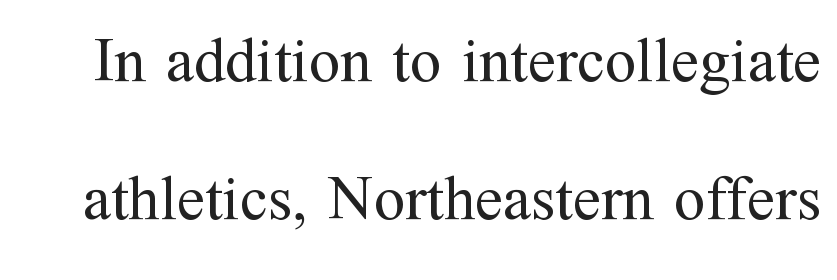
The typeface chosen for these lines features serifs. The space beneath each line is pristine and unruled. Character widths vary here, with narrow letters taking less room than wide ones. Notice how the stems are strictly vertical — no italics here. Baseline-to-baseline distance is far greater than the letter height. Each word holds together tightly as a unit, with standard inter-letter gaps.
